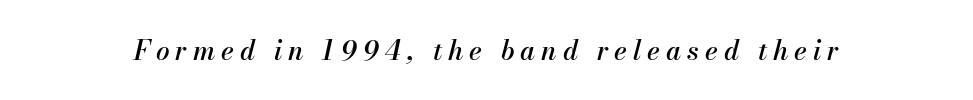
The image shows 27 px text type, italic (leaning right); set unusually wide letter spacing (+0.22 em), not underlined.
